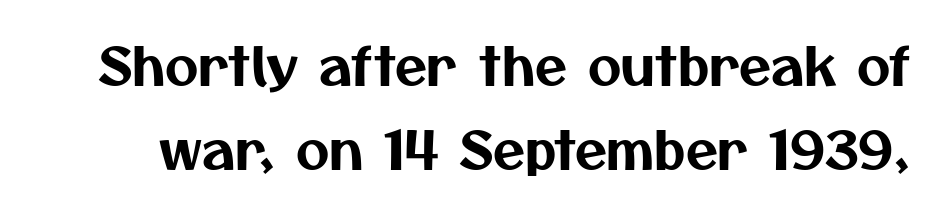
Does the type have serifs? No, each stem ends abruptly. Observe the ordinary spacing: letters are neighbours, not strangers. The passage shown is not underscored anywhere. Regular leading. The rendering uses natural spacing where letterforms have individual widths.
